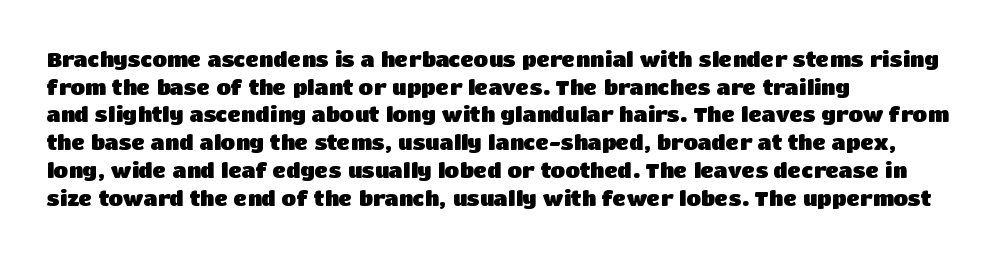
Q: Is the text bold? A: Yes.
Q: Is the text italic (slanted)? A: No, it is upright.
Q: Is the text underlined? A: No.
Q: How is the paragraph aligned? A: Left-aligned.
Q: Is the spacing between letters normal or unusually wide? A: Normal.
Q: Is the spacing between lines tight, normal or loose? A: Normal.
